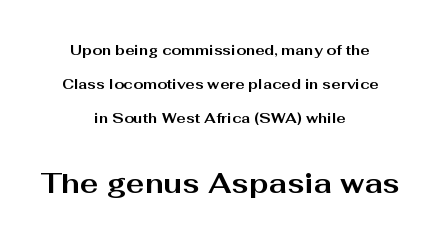
Q: Is the text bold? A: Yes.
Q: Is the text italic (slanted)? A: No, it is upright.
Q: Is the typeface a serif or a sans-serif typeface? A: Sans-serif.
Q: Is the text underlined? A: No.
Q: How is the paragraph aligned? A: Centered.
Q: Is the spacing between letters normal or unusually wide? A: Normal.
Q: Is the spacing between lines tight, normal or loose? A: Loose.
Q: Which block of text is set in a larger size, the first (top) or the second (bottom)? A: The second (bottom) one.
Q: Width (condensed, normal, or wide)? A: Wide.
Q: Stroke contrast? A: Medium.
Q: x-height? A: Medium.
Q: Monospaced? A: No.
